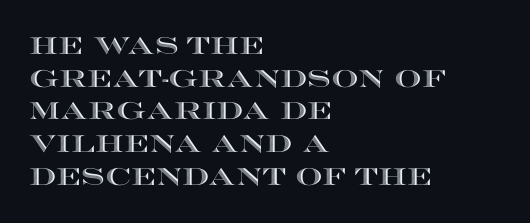
{"italic": "no", "underline": "no", "align": "left", "line_spacing": "normal", "line_spacing_ratio": 1.36, "letter_spacing": "normal", "letter_spacing_em": 0.0, "glyph_px": 24}
